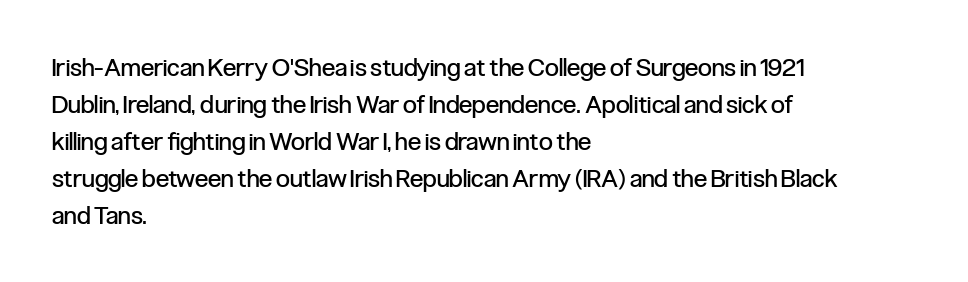
A typesetter would call this leading conventional body-copy spacing. Descender tails drop into unmarked territory. Visually the block forms a straight wall on the left and a jagged coastline on the right. Do the letters lean? They stand straight.
